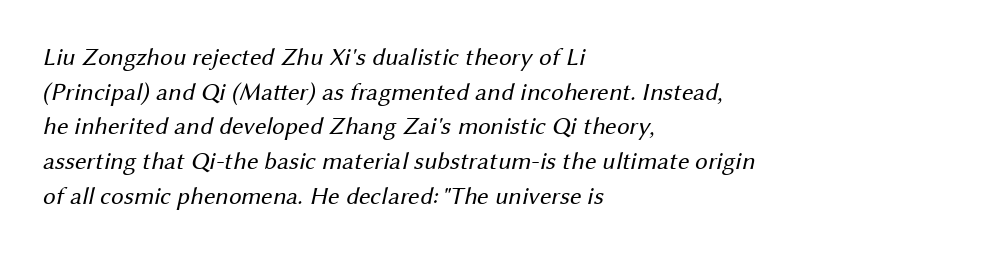
Q: Is the text bold? A: No.
Q: Is the text underlined? A: No.
Q: How is the paragraph aligned? A: Left-aligned.
Q: Is the spacing between letters normal or unusually wide? A: Normal.
Q: Is the spacing between lines tight, normal or loose? A: Normal.
